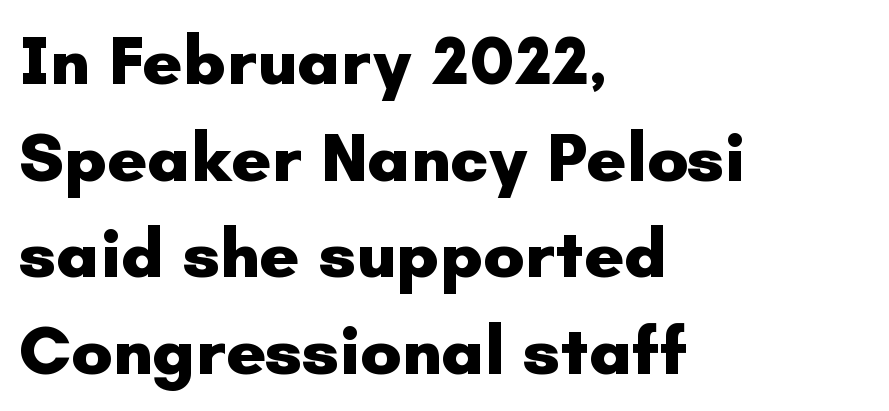
Classification — sans serif. The passage shown has conventional tracking throughout. Horizontal alignment here is leftward, the default for most running prose. Students, observe: this is what conventionally led text looks like. The glyphs are unaccompanied by any horizontal stroke below them. These lines carry a lot of weight — the face is fully bold.
